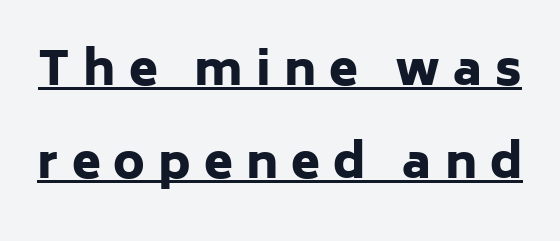
Q: Is the text bold? A: Yes.
Q: Is the text italic (slanted)? A: No, it is upright.
Q: Is the typeface a serif or a sans-serif typeface? A: Sans-serif.
Q: Is the text underlined? A: Yes.
Q: Is the spacing between letters normal or unusually wide? A: Unusually wide.
Q: Is the spacing between lines tight, normal or loose? A: Loose.
Q: Width (condensed, normal, or wide)? A: Normal.
Q: Stroke contrast? A: Low.
Q: x-height? A: Medium.
Q: Monospaced? A: No.
